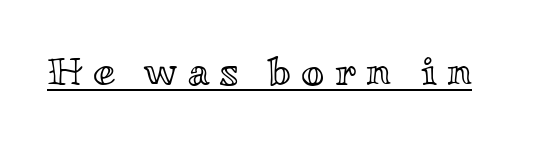
Q: Is the text italic (slanted)? A: No, it is upright.
Q: Is the text underlined? A: Yes.
Q: Is the spacing between letters normal or unusually wide? A: Unusually wide.
Q: Width (condensed, normal, or wide)? A: Wide.
Q: x-height? A: Small.
Q: Monospaced? A: No.
